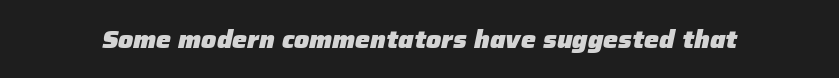
Q: Is the text bold? A: Yes.
Q: Is the text italic (slanted)? A: Yes, it leans right by about 12 degrees.
Q: Is the text underlined? A: No.
Q: Is the spacing between letters normal or unusually wide? A: Normal.
